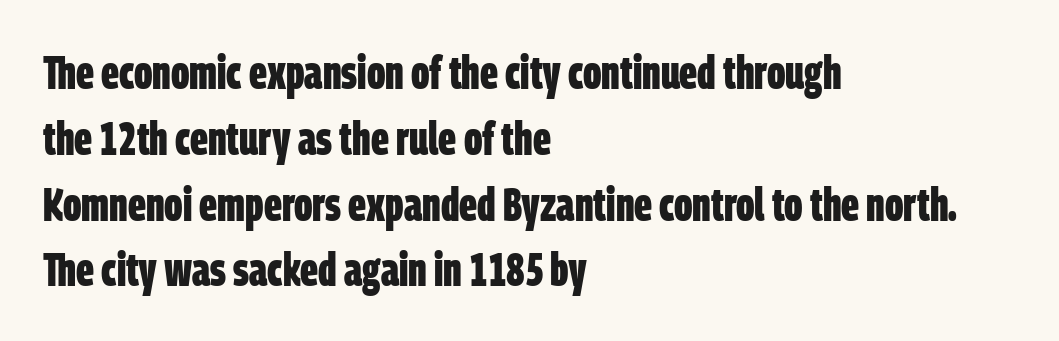
Heavy, bold letterforms. The rendering shows plain stroke endings on the letterforms — a sans-serif design. Here the designer chose a conventional face with non-uniform glyph widths. A clean baseline with only descenders dipping below it. Horizontally, the lines are justified to the leading edge only. You could call the tracking neutral — neither tight nor loose.
